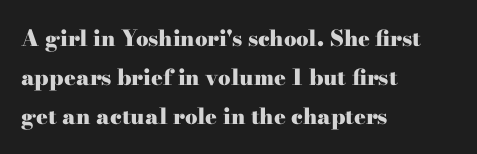
The image shows 22 px bold type, upright; set left-aligned, line spacing 1.77x, normal letter spacing, not underlined.
